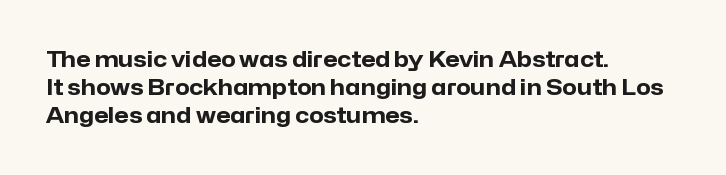
Q: Is the text bold? A: Yes.
Q: Is the text italic (slanted)? A: No, it is upright.
Q: Is the text underlined? A: No.
Q: How is the paragraph aligned? A: Left-aligned.
Q: Is the spacing between letters normal or unusually wide? A: Normal.
Q: Is the spacing between lines tight, normal or loose? A: Normal.
